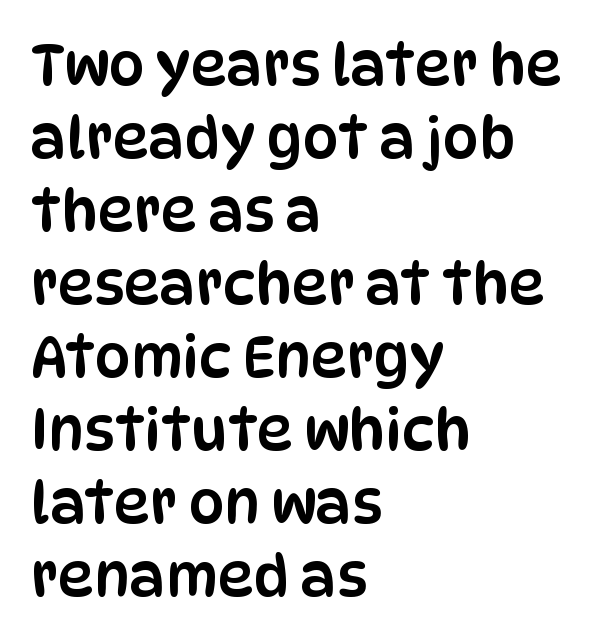
The image shows 57 px condensed sans-serif type, upright; set left-aligned, normal line spacing (1.28x), normal letter spacing, not underlined; low stroke contrast and a large x-height.
